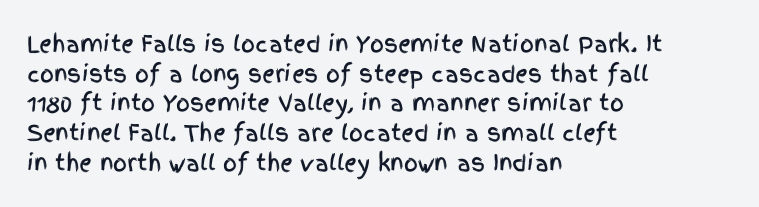
The passage shown stacks its lines at a standard gap. Look at the tracking — it's just the regular setting, nothing added. A typesetter would mark this as roman, not italic. Underlining? Definitely not there. One-word summary of the alignment: left.
